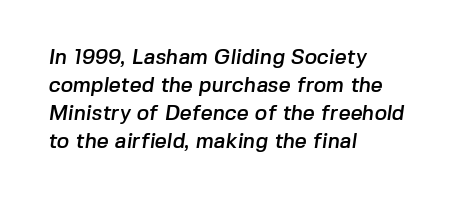
Q: Is the text underlined? A: No.
Q: How is the paragraph aligned? A: Left-aligned.
Q: Is the spacing between letters normal or unusually wide? A: Normal.
Q: Is the spacing between lines tight, normal or loose? A: Normal.
